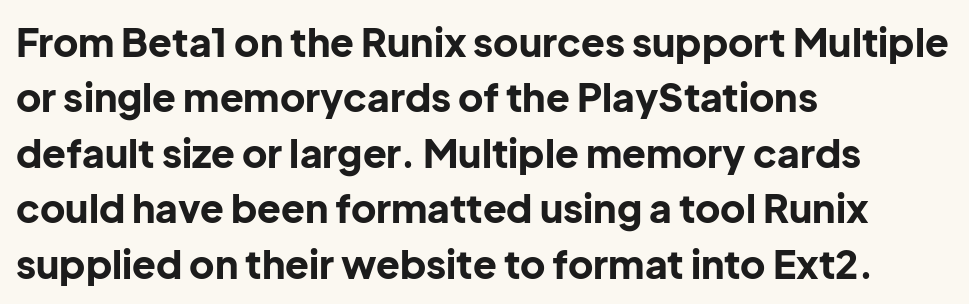
Is the type bold? Yes — the strokes are clearly thick and heavy. The rendering uses a moderate line-height, typical for paragraphs. The axis of the letterforms is exactly vertical. The area under the type is left untouched. A classic flush-left, rag-right setting is used for this passage.
